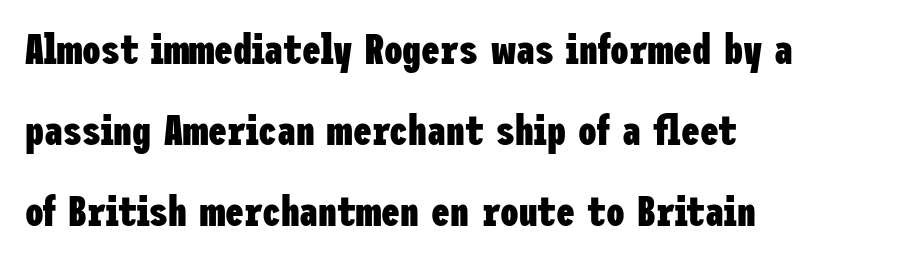
Q: Is the text bold? A: Yes.
Q: Is the text italic (slanted)? A: No, it is upright.
Q: Is the typeface a serif or a sans-serif typeface? A: Sans-serif.
Q: Is the text underlined? A: No.
Q: How is the paragraph aligned? A: Left-aligned.
Q: Is the spacing between letters normal or unusually wide? A: Normal.
Q: Is the spacing between lines tight, normal or loose? A: Loose.
Q: Width (condensed, normal, or wide)? A: Condensed.
Q: Stroke contrast? A: Low.
Q: x-height? A: Medium.
